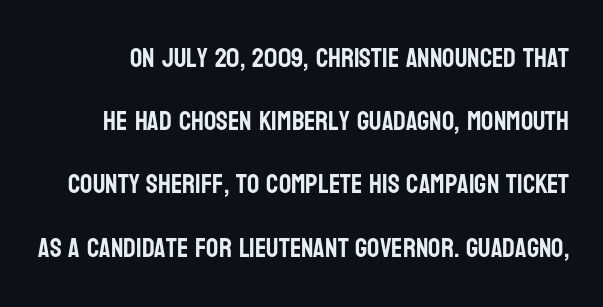
Tracking value appears to be zero — textbook default spacing. Glance below the letters and you will spot only blank space. The line-height multiplier appears high, well above default. This sample uses an upright cut, with every glyph sitting square on the baseline.
